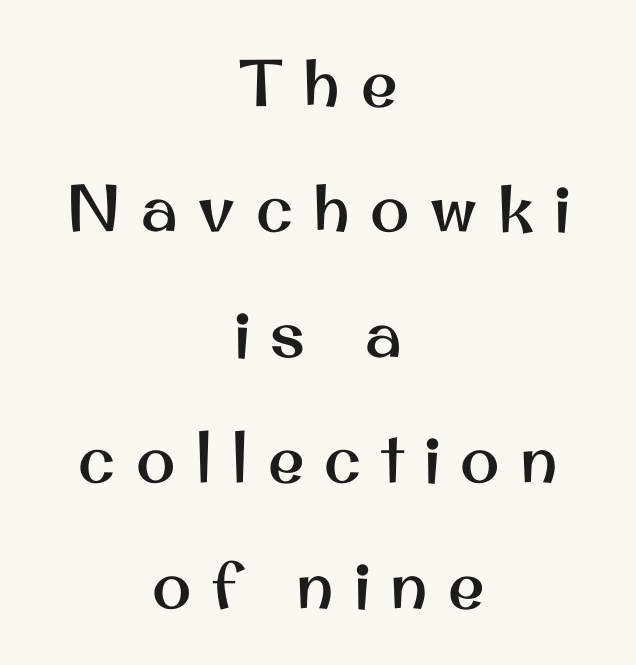
Every row of glyphs is offset so its center matches the block's center. No italicization has been applied; the sample stays upright. Loose tracking; the words dissolve into strings of separated letters. A typesetter would label this face a sans.
